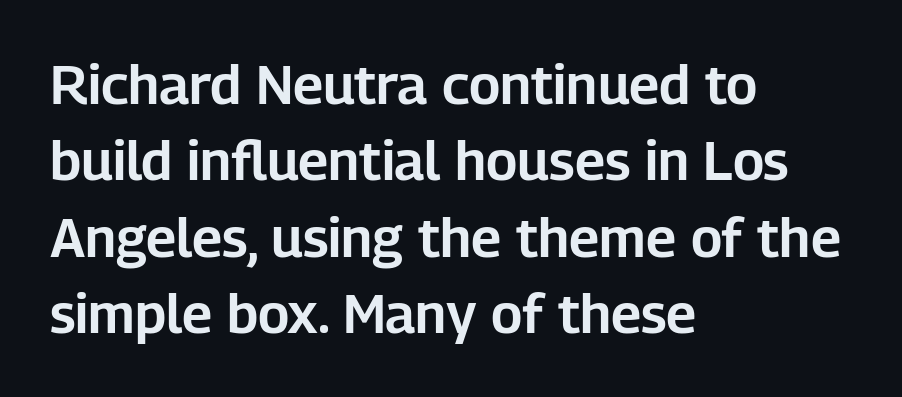
The font's upright variant was chosen for this text. Honestly, the letter spacing is just normal — you wouldn't notice it. No feet cap the strokes, marking this as sans-serif type. Rule under the text: the space is simply empty. Proportional: the letters do not fall into vertical columns. The passage shown stacks its lines at a standard gap.
